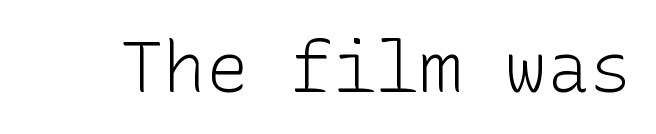
{"serif": "no", "italic": "no", "bold": "no", "weight": "light", "width": "normal", "stroke_contrast": "low", "x_height": "medium", "underline": "no", "letter_spacing": "normal", "letter_spacing_em": 0.0, "glyph_px": 71}
